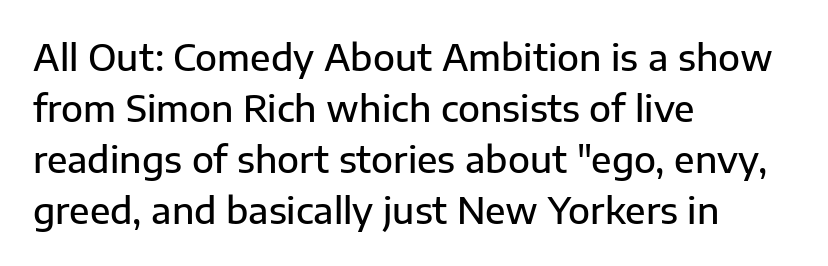
Look at the bottom of the vertical strokes: they stop flat, with no serifs. Look at the tracking — it's just the regular setting, nothing added. The specimen omits any rule beneath the text block's lines. This sample keeps an unexceptional amount of space between lines. The type sits square on the baseline with zero lean. The passage shown is typed in a proportional face where columns would drift.
